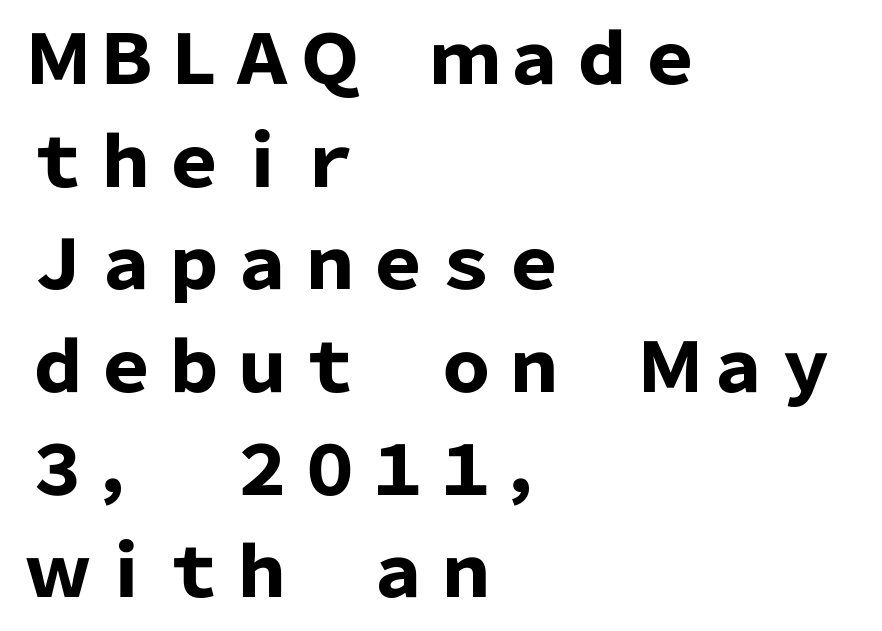
The image shows 68 px heavy sans-serif type, upright; set left-aligned, normal line spacing (1.51x), normal letter spacing, not underlined; low stroke contrast and a medium x-height.
